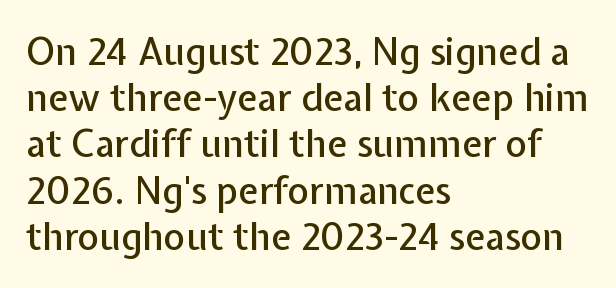
The image shows 37 px sans-serif type, upright; set left-aligned, normal line spacing (1.25x), normal letter spacing, not underlined; low stroke contrast and a medium x-height.
